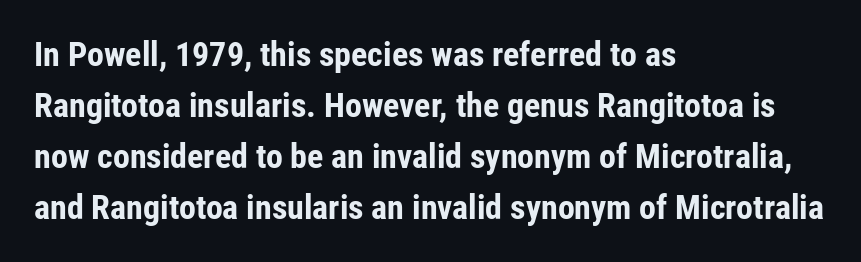
The text block is weighted toward the left margin, trailing off unevenly rightward. Rendered with straight, roman letterforms. The type is set solid horizontally, with unmodified tracking. Each glyph is drawn with heavy, bold strokes.
